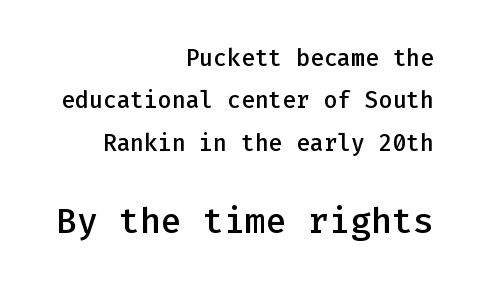
{"serif": "no", "italic": "no", "bold": "semi", "weight": "semibold", "width": "normal", "stroke_contrast": "low", "x_height": "medium", "monospaced": "yes", "underline": "no", "align": "right", "line_spacing_ratio": 1.84, "letter_spacing": "normal", "letter_spacing_em": 0.0, "larger_block": "second", "size_ratio": 1.52, "glyph_px": 35}
